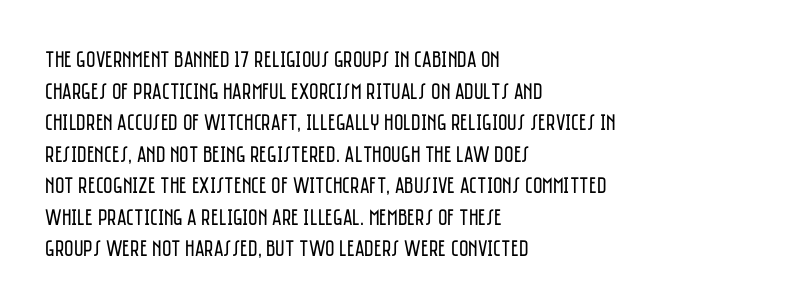
Q: Is the text bold? A: No.
Q: Is the text italic (slanted)? A: No, it is upright.
Q: Is the text underlined? A: No.
Q: How is the paragraph aligned? A: Left-aligned.
Q: Is the spacing between letters normal or unusually wide? A: Normal.
Q: Is the spacing between lines tight, normal or loose? A: Normal.
